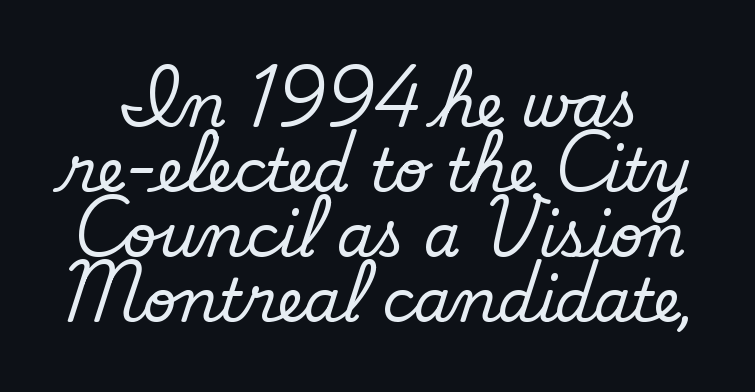
Q: Is the text bold? A: No.
Q: Is the typeface a serif or a sans-serif typeface? A: Sans-serif.
Q: Is the text underlined? A: No.
Q: Is the spacing between letters normal or unusually wide? A: Normal.
Q: Is the spacing between lines tight, normal or loose? A: Tight.
Q: Width (condensed, normal, or wide)? A: Normal.
Q: Stroke contrast? A: Low.
Q: x-height? A: Small.
Q: Monospaced? A: No.
